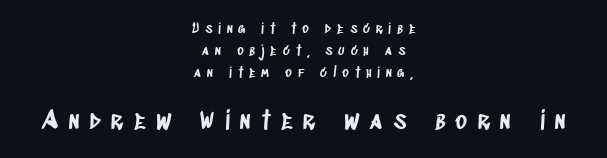
Q: Is the text underlined? A: No.
Q: How is the paragraph aligned? A: Centered.
Q: Is the spacing between letters normal or unusually wide? A: Unusually wide.
Q: Is the spacing between lines tight, normal or loose? A: Normal.
Q: Which block of text is set in a larger size, the first (top) or the second (bottom)? A: The second (bottom) one.
